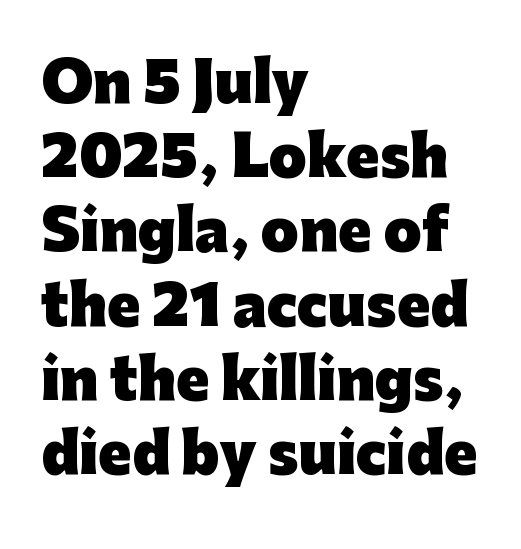
A typesetter would call this zero additional tracking. The sample has been set heavy, in full bold. Spacing verdict: proportional, widths tailored to each character. The designer left line spacing at the default. Only glyphs here, with clear space below each row.
